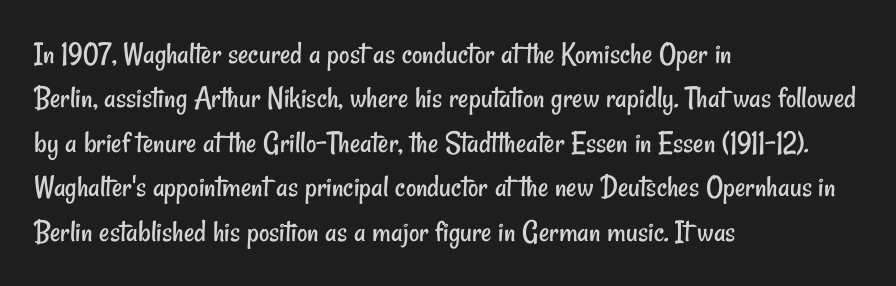
Spacing between characters is what you'd get straight out of the box. Line spacing here is normal. Casual observation: everything's shoved over to the left. Think of a printed novel: that variable character pitch is what you see here. Caption: face not bold, strokes unweighted. The area under the type is left untouched.
